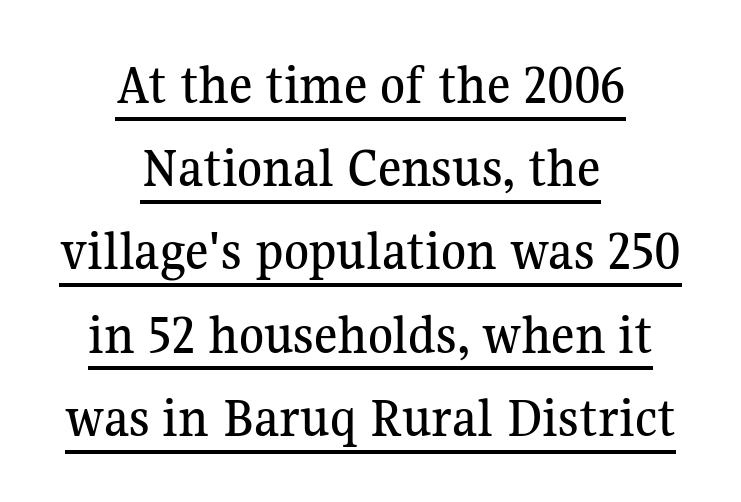
{"serif": "yes", "italic": "no", "width": "normal", "stroke_contrast": "medium", "x_height": "medium", "monospaced": "no", "underline": "yes", "align": "center", "line_spacing": "normal", "line_spacing_ratio": 1.46, "letter_spacing": "normal", "letter_spacing_em": 0.0, "glyph_px": 57}
